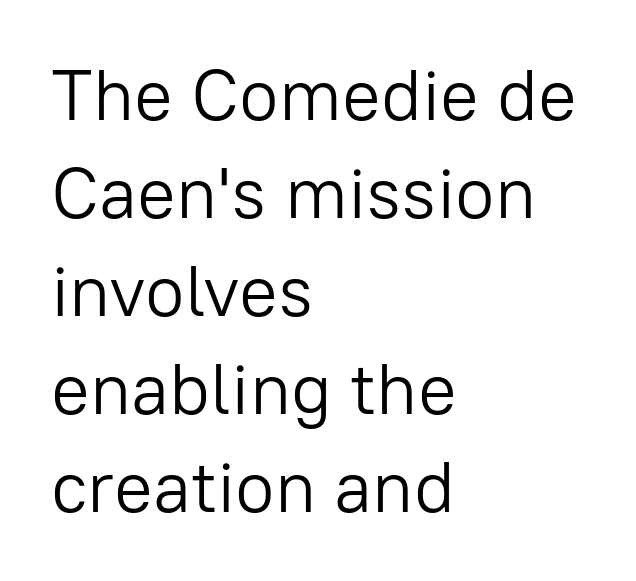
Note the varied advance widths — an 'i' is clearly narrower than an 'm'. Tracking here is standard; glyphs follow each other at the usual distance. Beneath every word, the page is bare. The leading is moderate, giving the passage an even texture. Each line starts at the same left margin while the right side varies.
